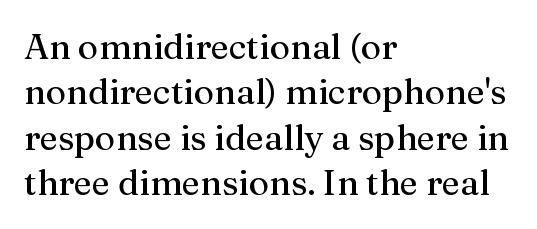
Varying glyph widths throughout — classic text-font behaviour. The typesetter chose a ragged-right arrangement here. Short note: letters normally spaced. These lines sit exactly where default settings would place them.
